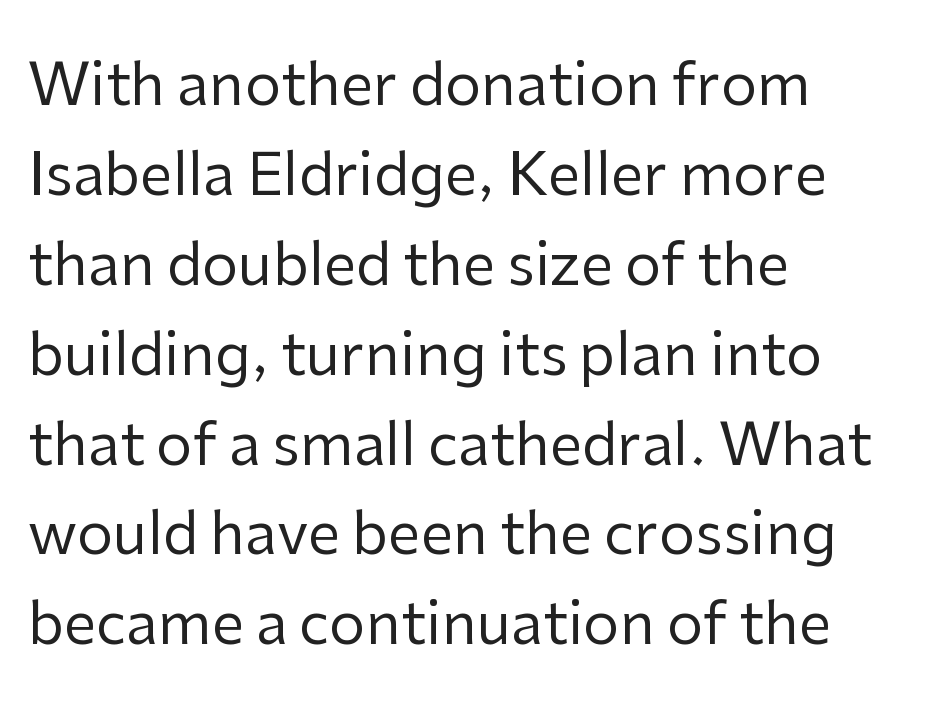
The image shows 58 px regular-weight sans-serif type, upright; set left-aligned, normal line spacing (1.55x), normal letter spacing, not underlined; low stroke contrast and a medium x-height.
